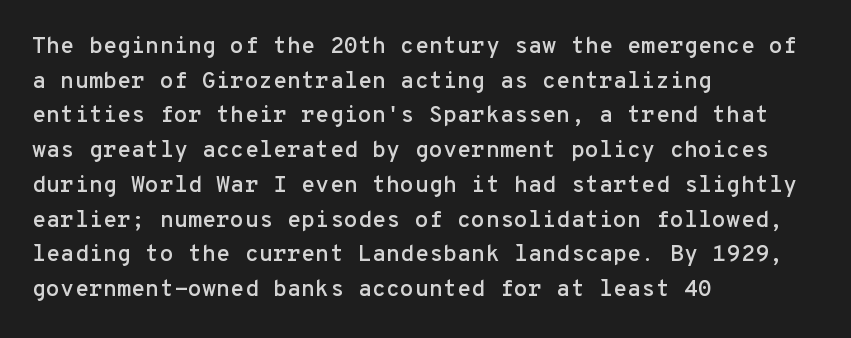
{"italic": "no", "underline": "no", "align": "left", "line_spacing": "normal", "line_spacing_ratio": 1.51, "letter_spacing": "normal", "letter_spacing_em": 0.0, "glyph_px": 23}
